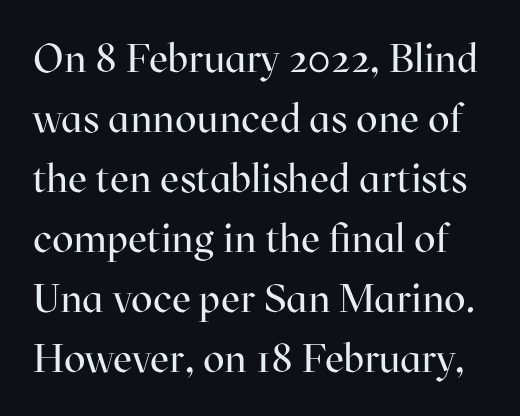
Each letter's strokes conclude with small projecting serifs. The type is set solid horizontally, with unmodified tracking. Quick note: interline space is typical. The typography opts for an upright posture over an oblique one.
